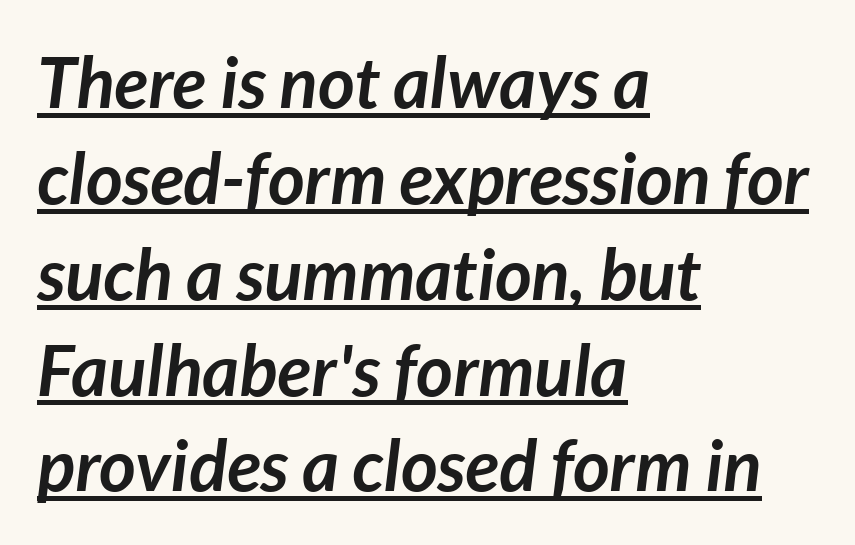
This block has exactly the height ordinary leading produces. The lines are quadded left. You can see a thin bar hugging the bottom of the glyphs. Spacing verdict: proportional, widths tailored to each character.
